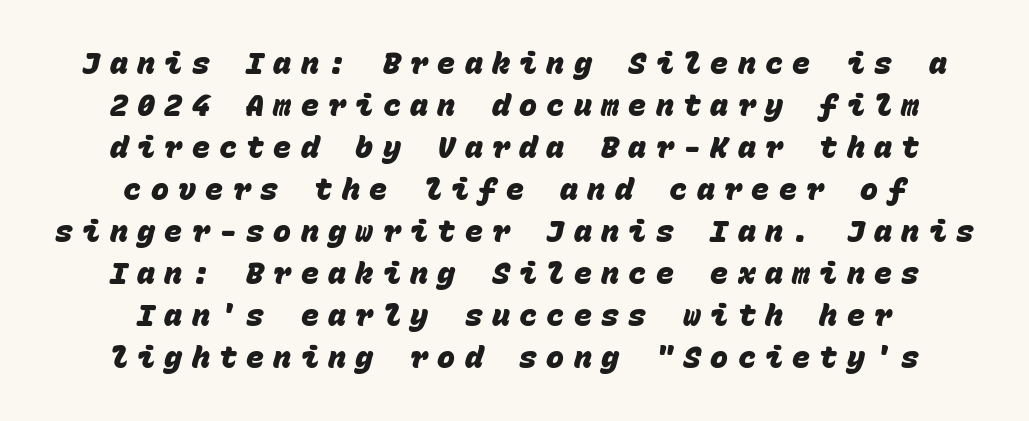
Q: Is the text bold? A: Yes.
Q: Is the typeface a serif or a sans-serif typeface? A: Sans-serif.
Q: Is the text underlined? A: No.
Q: How is the paragraph aligned? A: Centered.
Q: Is the spacing between letters normal or unusually wide? A: Unusually wide.
Q: Is the spacing between lines tight, normal or loose? A: Normal.
Q: Width (condensed, normal, or wide)? A: Normal.
Q: Stroke contrast? A: Low.
Q: x-height? A: Large.
Q: Monospaced? A: Yes.
